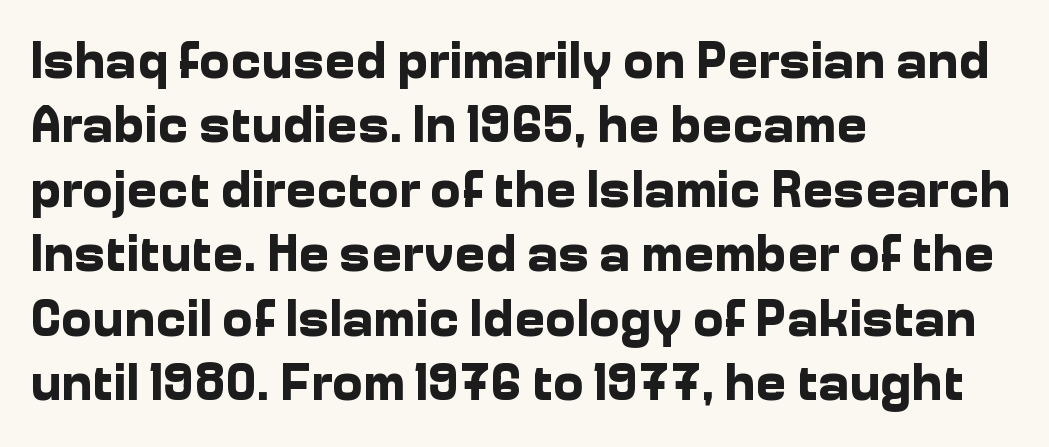
{"serif": "no", "italic": "no", "bold": "yes", "weight": "bold", "width": "normal", "stroke_contrast": "low", "x_height": "medium", "monospaced": "no", "underline": "no", "align": "left", "line_spacing_ratio": 1.24, "letter_spacing": "normal", "letter_spacing_em": 0.0, "glyph_px": 52}
